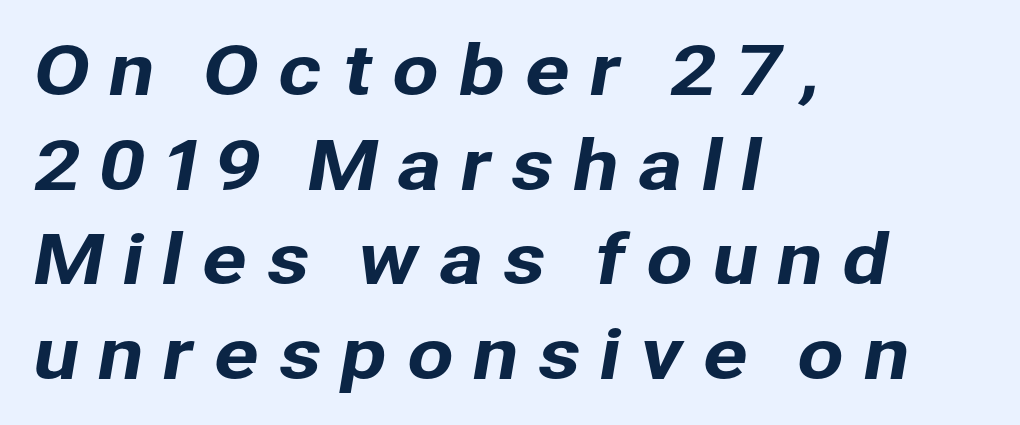
Each letter keeps its own natural width here, so spacing adapts to shape. Only glyphs here, with clear space below each row. Someone cranked the tracking dial way up on this one. Horizontal bands of white between lines are of average thickness. This rendering employs a face without finishing strokes, i.e., a sans-serif.
